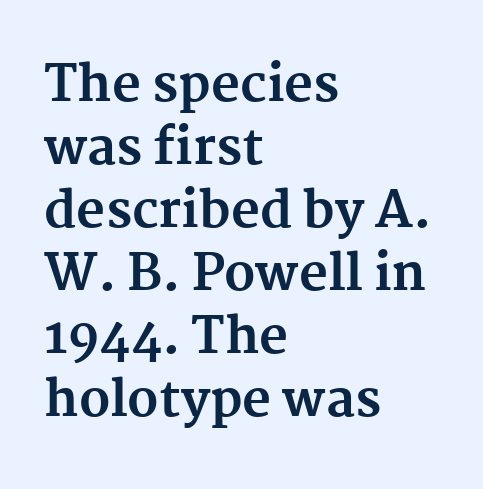
The image shows 50 px bold serif type, upright; set left-aligned, normal line spacing (1.26x), normal letter spacing, not underlined; medium stroke contrast and a medium x-height.
